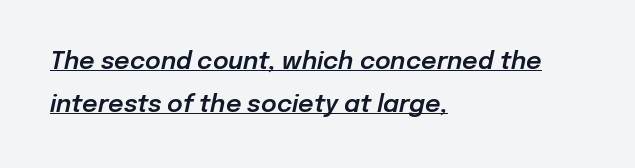
Q: Is the text italic (slanted)? A: Yes, it leans right by about 12 degrees.
Q: Is the text underlined? A: Yes.
Q: How is the paragraph aligned? A: Left-aligned.
Q: Is the spacing between letters normal or unusually wide? A: Normal.
